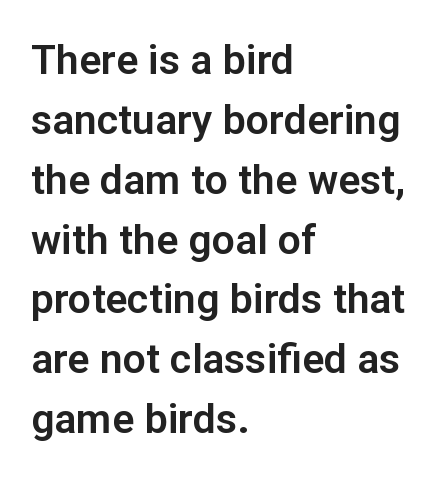
The image shows 41 px sans-serif type, upright; set left-aligned, normal line spacing (1.46x), normal letter spacing, not underlined; low stroke contrast and a medium x-height.
